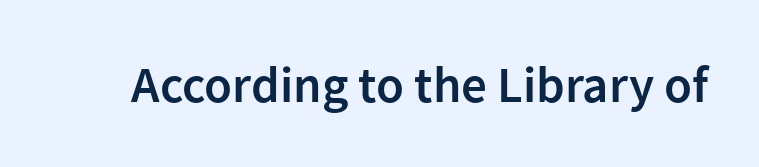
The letterforms sit shoulder to shoulder at normal distance. Note the varied advance widths — an 'i' is clearly narrower than an 'm'. Observe the absence of serifs on each vertical stroke in this sample. A semibold gives these letters moderate extra thickness, short of bold.
